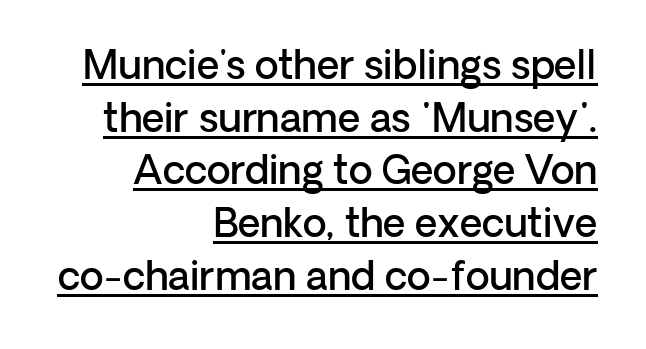
Q: Is the text bold? A: Semi-bold.
Q: Is the text italic (slanted)? A: No, it is upright.
Q: Is the typeface a serif or a sans-serif typeface? A: Sans-serif.
Q: Is the text underlined? A: Yes.
Q: How is the paragraph aligned? A: Right-aligned.
Q: Is the spacing between letters normal or unusually wide? A: Normal.
Q: Is the spacing between lines tight, normal or loose? A: Normal.
Q: Width (condensed, normal, or wide)? A: Normal.
Q: Stroke contrast? A: Low.
Q: x-height? A: Medium.
Q: Monospaced? A: No.
